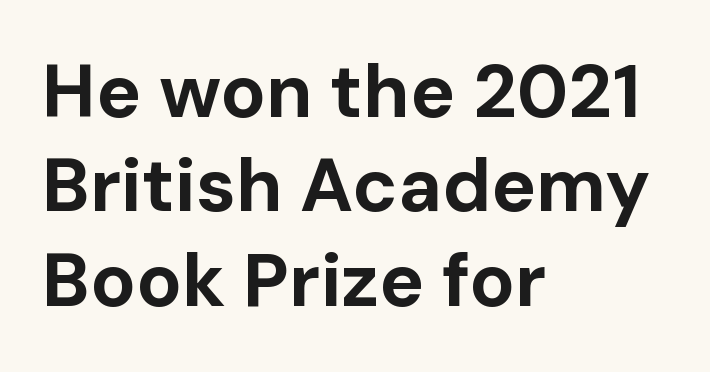
Every letter is thick-stroked: bold, no question. Each row of text sits above clean, open space. This sample keeps an unexceptional amount of space between lines. Varying glyph widths throughout — classic text-font behaviour. This is the regular roman posture of the typeface. Typeset ragged right — the left edge is the straight one.
